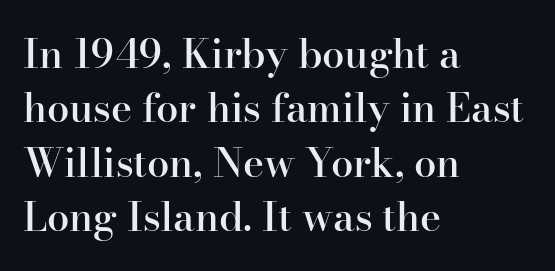
The image shows 40 px semibold serif type, upright; set left-aligned, normal line spacing (1.36x), normal letter spacing, not underlined; high stroke contrast and a small x-height.
